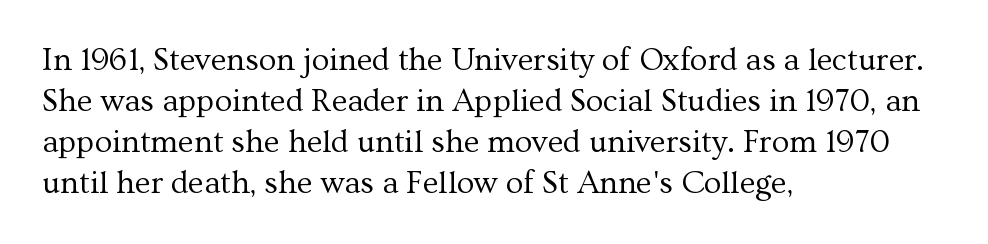
The image shows 32 px regular-weight serif type, upright; set left-aligned, normal line spacing (1.28x), normal letter spacing, not underlined; medium stroke contrast and a medium x-height.
